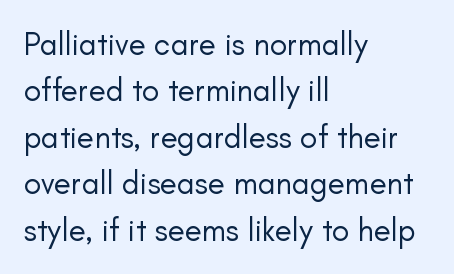
These lines stack with their left ends in a neat column. Serif or sans? Sans — the stroke terminals are bare. The rendering uses natural spacing where letterforms have individual widths. The block of text has a typical density, with ordinary space between rows. This reads as an unemphasized weight, regular at the heaviest.
